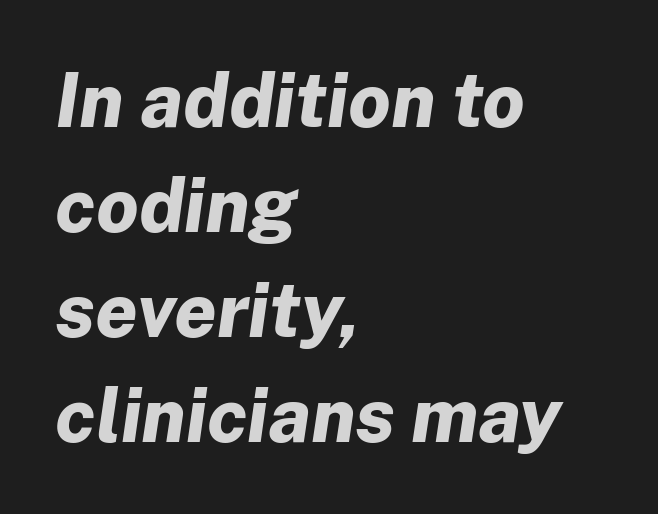
Q: Is the text bold? A: Yes.
Q: Is the text italic (slanted)? A: Yes, it leans right by about 8 degrees.
Q: Is the text underlined? A: No.
Q: How is the paragraph aligned? A: Left-aligned.
Q: Is the spacing between letters normal or unusually wide? A: Normal.
Q: Is the spacing between lines tight, normal or loose? A: Normal.
Q: Width (condensed, normal, or wide)? A: Normal.
Q: Stroke contrast? A: Low.
Q: x-height? A: Medium.
Q: Monospaced? A: No.
